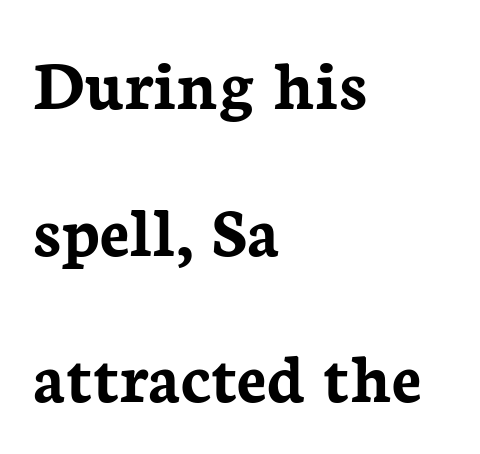
{"serif": "yes", "italic": "no", "bold": "yes", "weight": "semibold", "width": "normal", "stroke_contrast": "low", "x_height": "medium", "monospaced": "no", "underline": "no", "align": "left", "line_spacing": "loose", "line_spacing_ratio": 2.01, "letter_spacing": "normal", "letter_spacing_em": 0.0, "glyph_px": 73}
